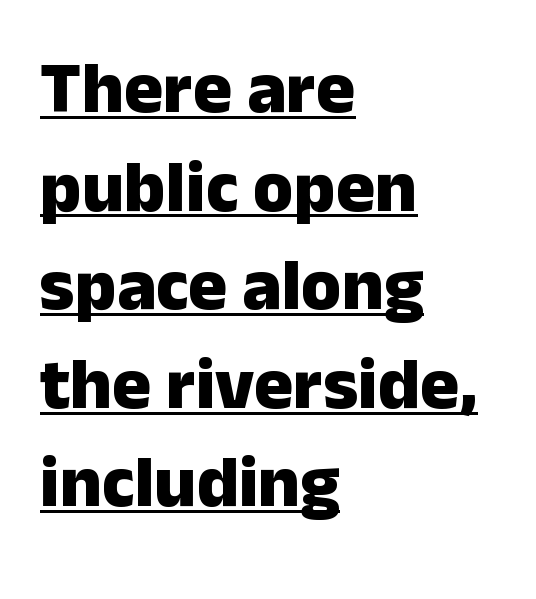
Students, note that the glyphs here touch the page at normal intervals. Vertical spacing — default. Each letter's strokes conclude bluntly, with no projecting serifs. Character widths vary here, with narrow letters taking less room than wide ones. Alignment: flush left. Caption: bold face, heavy strokes.
